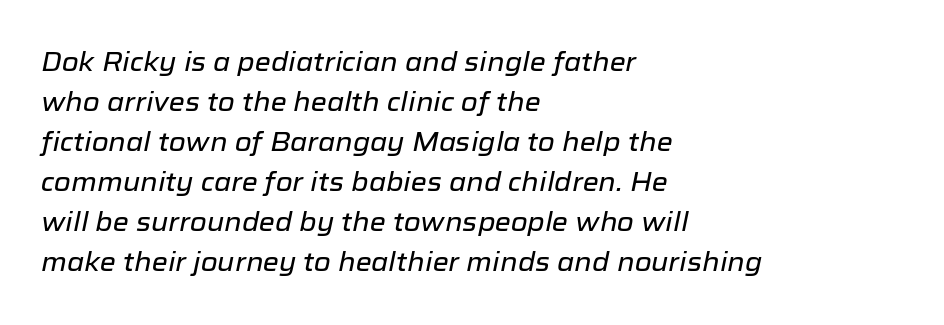
The text carries the slant typical of an italic or oblique font. Line beginnings align vertically; line endings do not. Regarding leading, the lines here are spaced in the standard way. Check the space under the baseline: it is left empty. The line texture is even and compact thanks to regular tracking.
